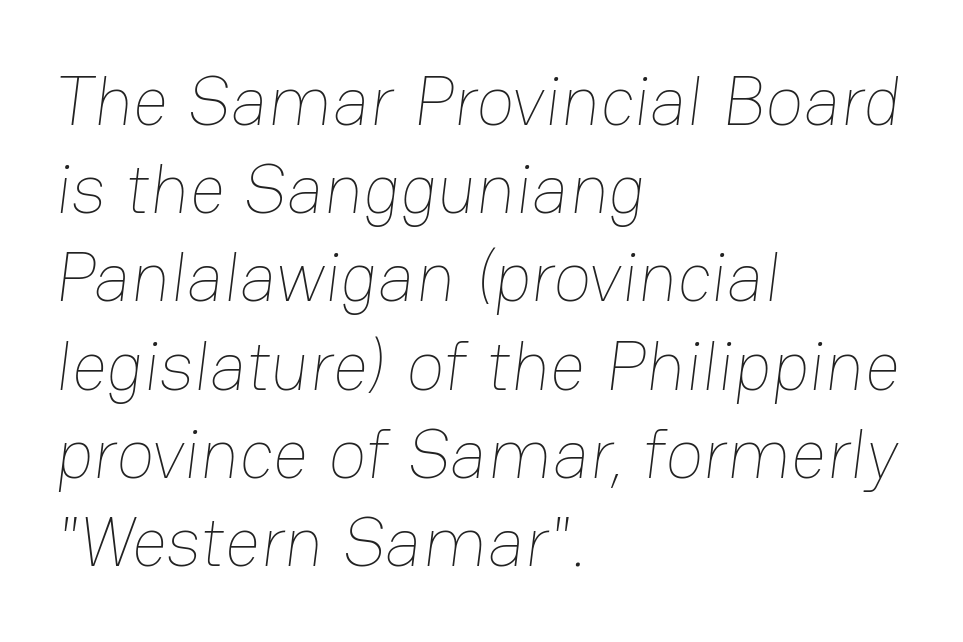
Q: Is the text bold? A: No.
Q: Is the text underlined? A: No.
Q: How is the paragraph aligned? A: Left-aligned.
Q: Is the spacing between letters normal or unusually wide? A: Normal.
Q: Is the spacing between lines tight, normal or loose? A: Normal.
Q: Width (condensed, normal, or wide)? A: Normal.
Q: Stroke contrast? A: Low.
Q: x-height? A: Medium.
Q: Monospaced? A: No.
